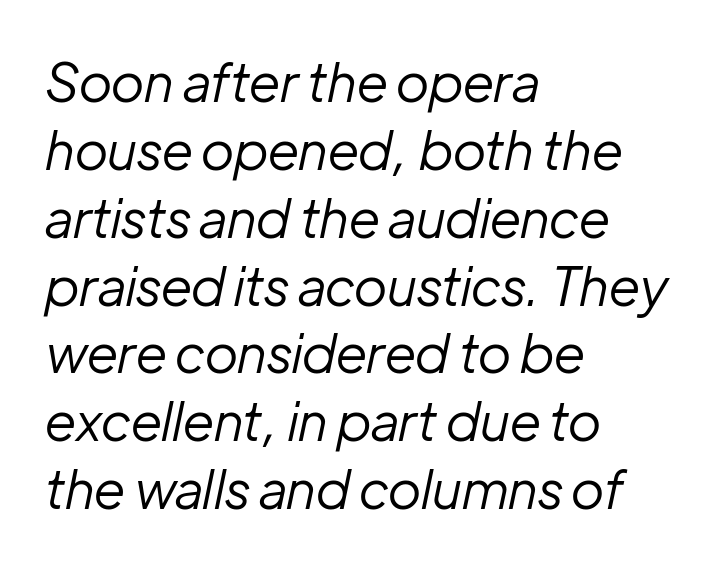
These lines were composed using italics. Is this a fixed-width face? No — the glyphs have proportional, varying widths. Successive baselines arrive at the customary interval. Caption: face not bold, strokes unweighted. Type without underlining.
